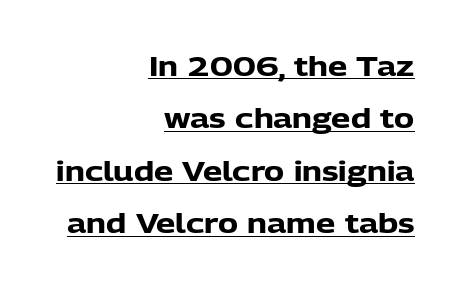
Underlining? Definitely there. Notice how the passage keeps a crisp vertical edge on the right only. The letterforms sit shoulder to shoulder at normal distance. The letters stand straight up with perfectly vertical stems. Loosely led — the rows are spread out. Every letter is thick-stroked: bold, no question.
